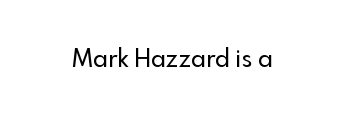
The image shows 24 px text type, upright; set normal letter spacing, not underlined.
